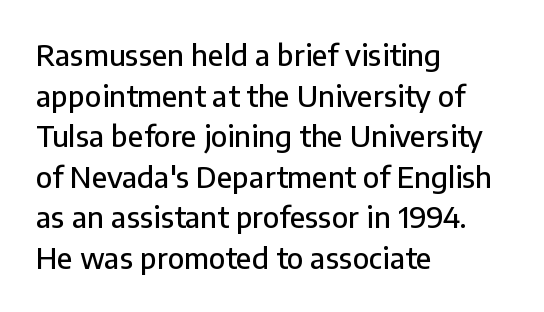
The image shows 29 px sans-serif type, upright; set left-aligned, normal line spacing (1.4x), normal letter spacing, not underlined; low stroke contrast and a medium x-height.
